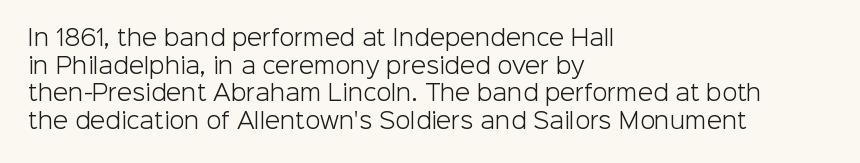
{"italic": "no", "bold": "no", "underline": "no", "align": "left", "line_spacing": "normal", "line_spacing_ratio": 1.26, "letter_spacing": "normal", "letter_spacing_em": 0.0, "glyph_px": 22}
